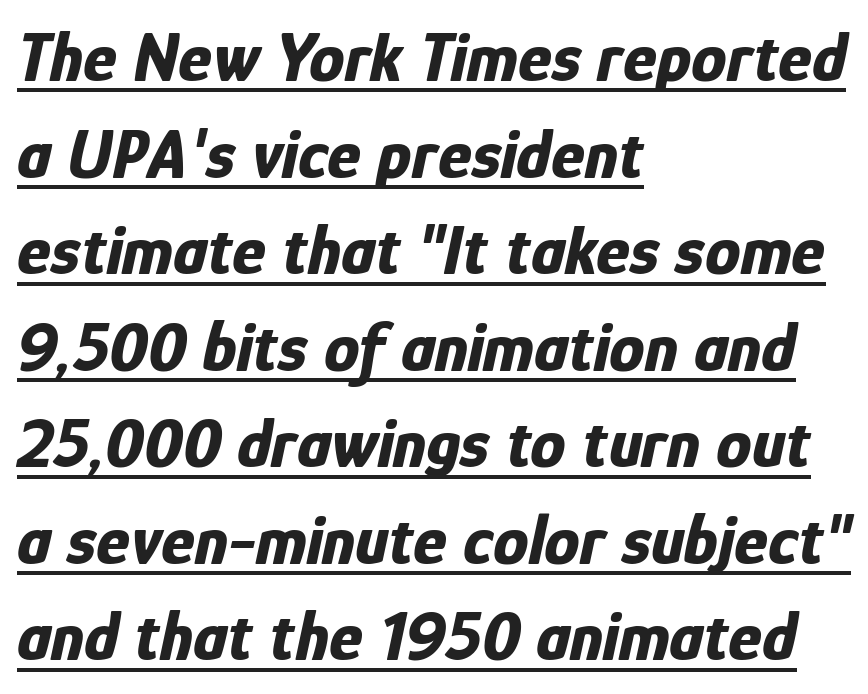
The image shows 71 px bold, condensed type, italic (leaning right); set left-aligned, normal line spacing (1.36x), normal letter spacing, underlined; low stroke contrast and a medium x-height.
